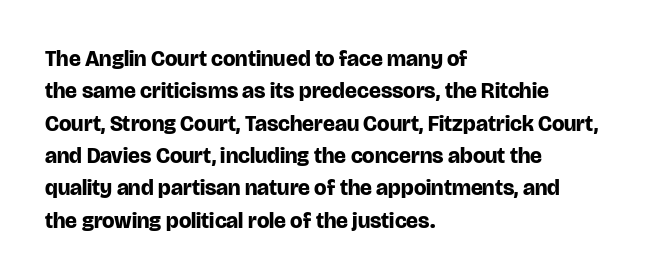
This block has exactly the height ordinary leading produces. A roman cut, with each character standing at attention. Typesetter's note: full bold, strokes at maximum text heaviness. The rendering anchors every line to the left-hand side.
